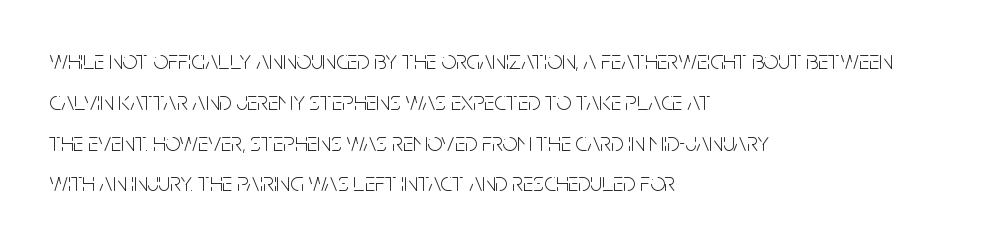
The image shows 26 px text type, upright; set left-aligned, normal line spacing (1.57x), normal letter spacing, not underlined.
